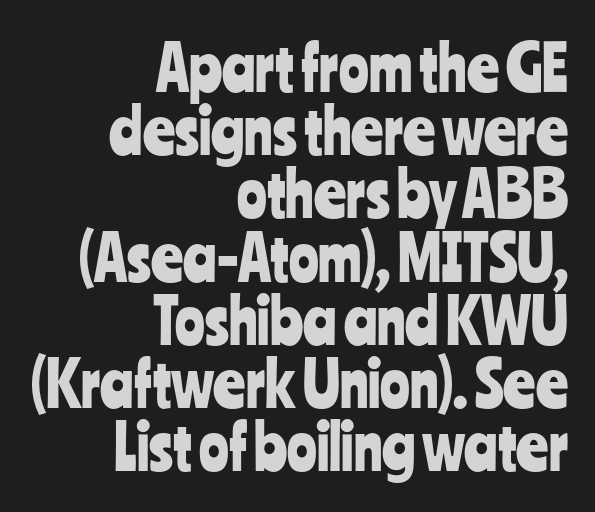
The image shows 62 px condensed sans-serif type, upright; set right-aligned, tight line spacing (1.02x), normal letter spacing, not underlined; low stroke contrast and a medium x-height.
